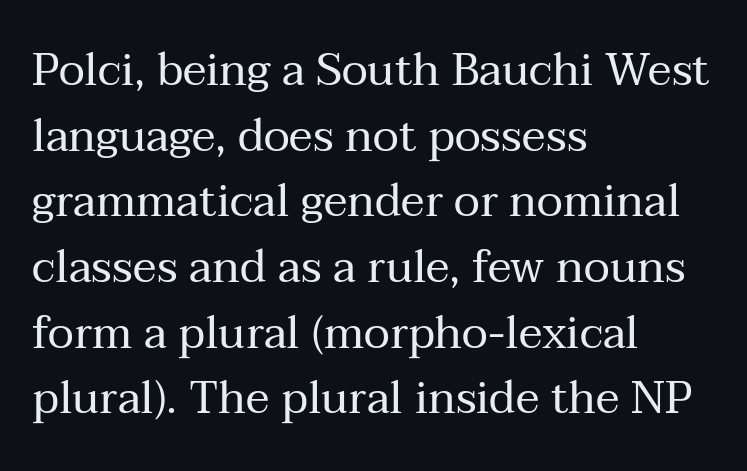
{"serif": "yes", "italic": "no", "bold": "no", "weight": "regular", "width": "normal", "stroke_contrast": "medium", "x_height": "medium", "monospaced": "no", "underline": "no", "align": "left", "line_spacing": "normal", "line_spacing_ratio": 1.46, "letter_spacing": "normal", "letter_spacing_em": 0.0, "glyph_px": 45}
